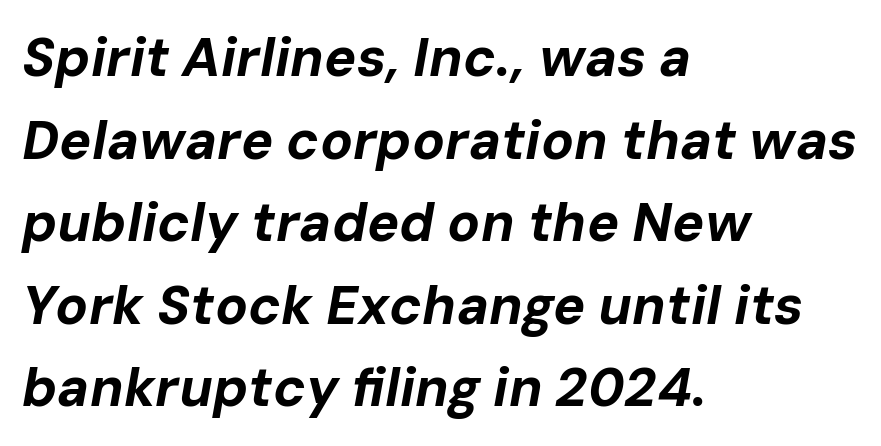
The compositor pushed each line to the left boundary. The characters look thick and weighty, a clear bold. Is this a fixed-width face? No — the glyphs have proportional, varying widths. There's an unmistakable incline to the writing here. Letter spacing: default. Underline: absent.
